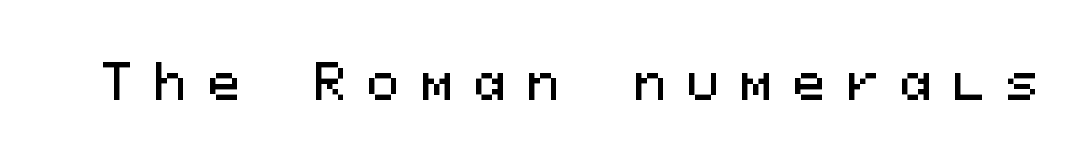
A typesetter would call this monospace, since all characters share one set width. The passage shown is typeset with a sans-serif family. Spacing between characters has been opened up far beyond the box default. Clear beneath every line of the passage. The lettering stays uniformly vertical, giving the passage a roman look.
